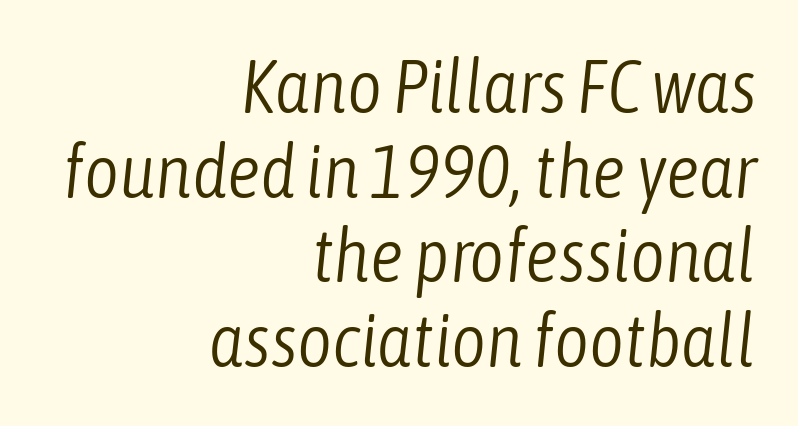
{"italic": "yes", "lean": "right", "slant_degrees": 6, "bold": "no", "weight": "light", "width": "condensed", "stroke_contrast": "low", "x_height": "medium", "monospaced": "no", "underline": "no", "align": "right", "line_spacing": "tight", "line_spacing_ratio": 1.13, "letter_spacing": "normal", "letter_spacing_em": 0.0, "glyph_px": 75}
